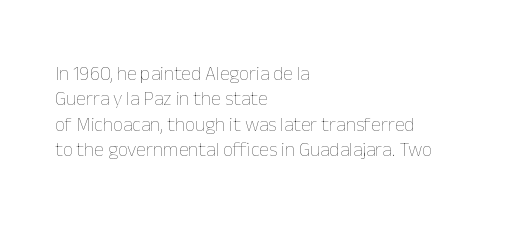
The image shows 20 px text type, upright; set left-aligned, normal line spacing (1.27x), normal letter spacing, not underlined.
